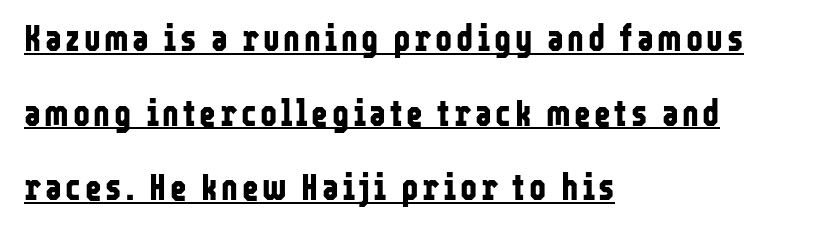
{"serif": "no", "italic": "no", "bold": "yes", "weight": "bold", "width": "condensed", "stroke_contrast": "low", "x_height": "medium", "monospaced": "no", "underline": "yes", "align": "left", "line_spacing": "loose", "line_spacing_ratio": 2.07, "glyph_px": 36}
